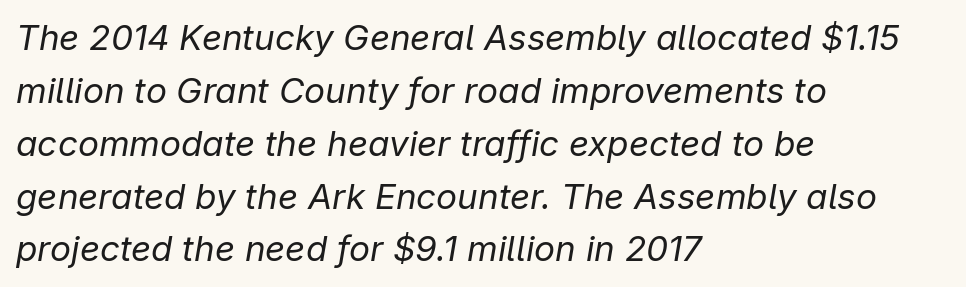
Q: Is the text bold? A: No.
Q: Is the text italic (slanted)? A: Yes, it leans right by about 9 degrees.
Q: Is the text underlined? A: No.
Q: How is the paragraph aligned? A: Left-aligned.
Q: Is the spacing between letters normal or unusually wide? A: Normal.
Q: Is the spacing between lines tight, normal or loose? A: Normal.
Q: Width (condensed, normal, or wide)? A: Normal.
Q: Stroke contrast? A: Low.
Q: x-height? A: Medium.
Q: Monospaced? A: No.
